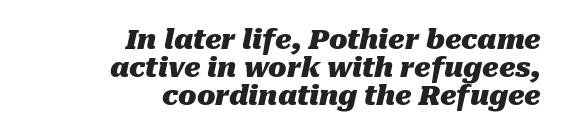
Q: Is the text bold? A: Yes.
Q: Is the text italic (slanted)? A: Yes, it leans right by about 10 degrees.
Q: Is the text underlined? A: No.
Q: How is the paragraph aligned? A: Right-aligned.
Q: Is the spacing between letters normal or unusually wide? A: Normal.
Q: Is the spacing between lines tight, normal or loose? A: Tight.
